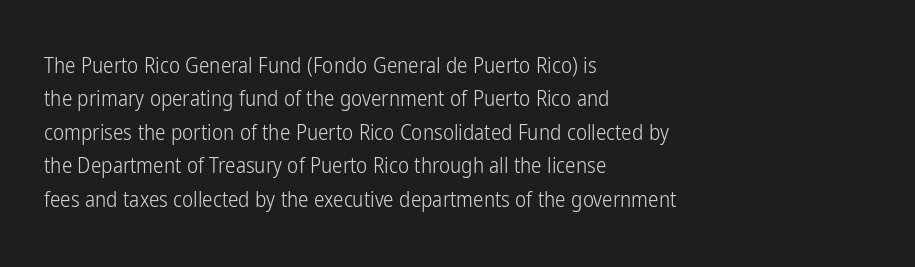
Q: Is the text bold? A: No.
Q: Is the text italic (slanted)? A: No, it is upright.
Q: Is the text underlined? A: No.
Q: How is the paragraph aligned? A: Left-aligned.
Q: Is the spacing between letters normal or unusually wide? A: Normal.
Q: Is the spacing between lines tight, normal or loose? A: Normal.
